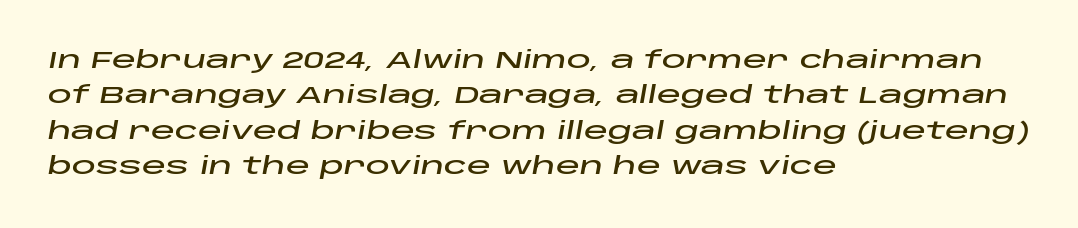
The image shows 24 px text type, italic (leaning right); set left-aligned, normal line spacing (1.47x), normal letter spacing, not underlined.
